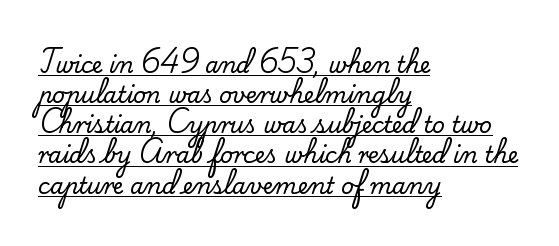
{"underline": "yes", "align": "left", "line_spacing": "normal", "line_spacing_ratio": 1.37, "letter_spacing": "normal", "letter_spacing_em": 0.0, "glyph_px": 22}
